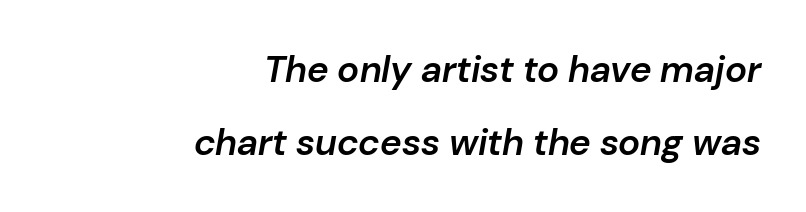
Q: Is the text bold? A: Semi-bold.
Q: Is the text italic (slanted)? A: Yes, it leans right by about 10 degrees.
Q: Is the text underlined? A: No.
Q: How is the paragraph aligned? A: Right-aligned.
Q: Is the spacing between letters normal or unusually wide? A: Normal.
Q: Is the spacing between lines tight, normal or loose? A: Loose.
Q: Width (condensed, normal, or wide)? A: Normal.
Q: Stroke contrast? A: Low.
Q: x-height? A: Medium.
Q: Monospaced? A: No.
